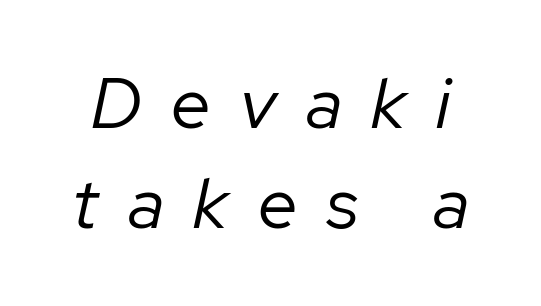
No chunkiness to these letters — they're not bold. A bare baseline throughout the passage. The axis of the letterforms is tilted away from vertical. Successive baselines arrive at the customary interval. Spacing verdict: proportional, widths tailored to each character.
